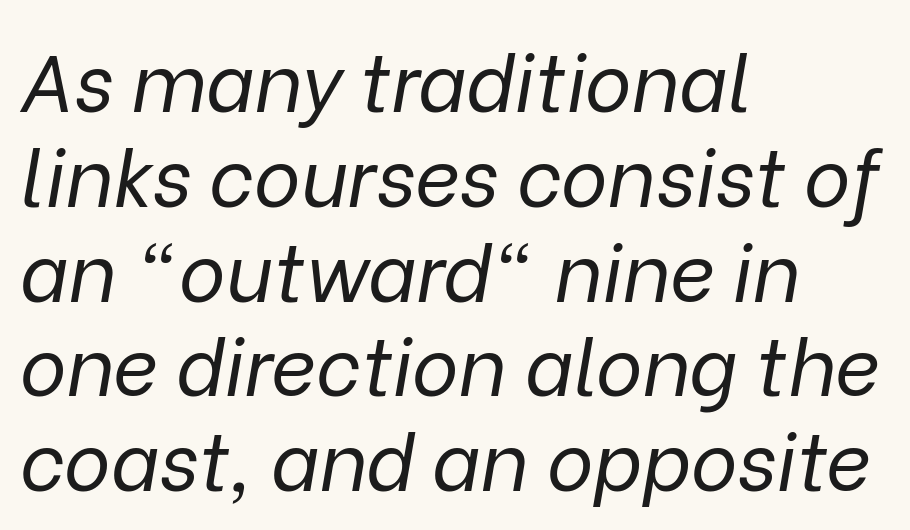
Check under the words: just untouched page. Caption: face not bold, strokes unweighted. Characters follow at the spacing the type designer built in. This sample uses an oblique cut, with every glyph tilted off the vertical.
